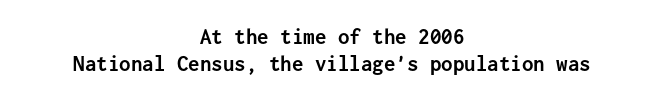
The image shows 23 px bold type, upright; set centered, line spacing 1.19x, normal letter spacing, not underlined.
